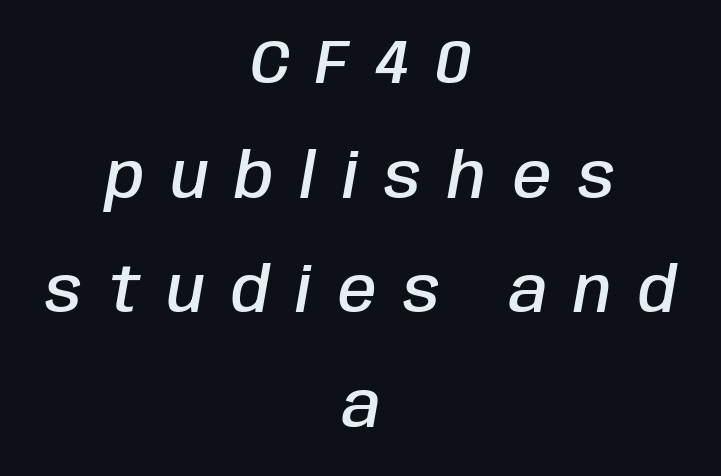
The sample has been set in demibold, a notch under bold. Here the designer chose a conventional face with non-uniform glyph widths. Spacing between characters has been opened up far beyond the box default. The strip under each line holds only bare page. This sample is center-justified, so both line endings float freely. Rendered with sloped, italic letterforms.
